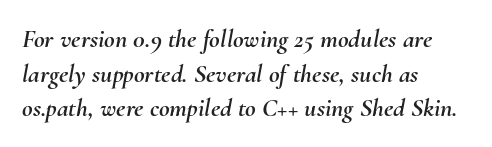
{"italic": "yes", "lean": "right", "slant_degrees": 10, "underline": "no", "align": "left", "line_spacing": "normal", "line_spacing_ratio": 1.33, "letter_spacing": "normal", "letter_spacing_em": 0.0, "glyph_px": 26}
